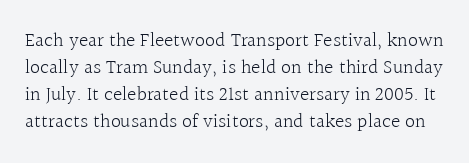
Anything drawn beneath the words? Only blank space. How are the letters spaced? Ordinarily, with no added tracking. No extra ink here — the face is not bold. Summary of vertical rhythm: regular, with standard interline spacing. The letters stand upright; this is a roman face.
